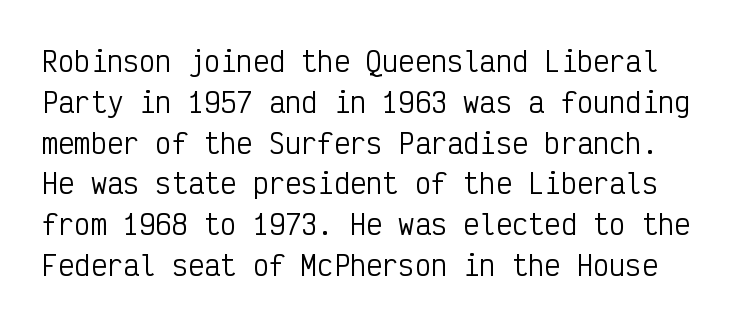
The image shows 27 px text type, upright; set normal line spacing (1.51x), normal letter spacing, not underlined.
